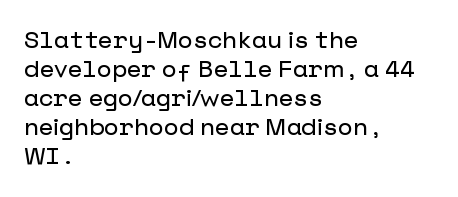
The area under the type is left untouched. Is the block centered? No — it sits flush against the left margin. Default kerning and tracking; the words read as compact shapes. Is there any slant? The stems are plumb.
